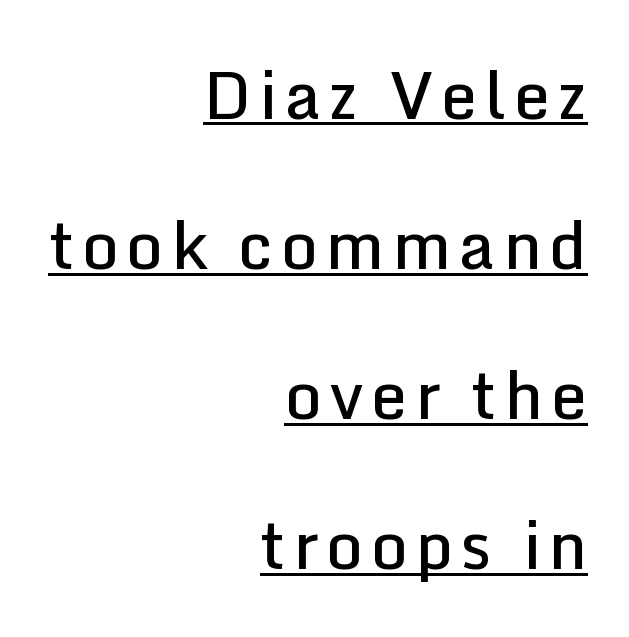
The image shows 65 px semibold sans-serif type, upright; set right-aligned, loose line spacing (2.31x), underlined; low stroke contrast and a medium x-height.
